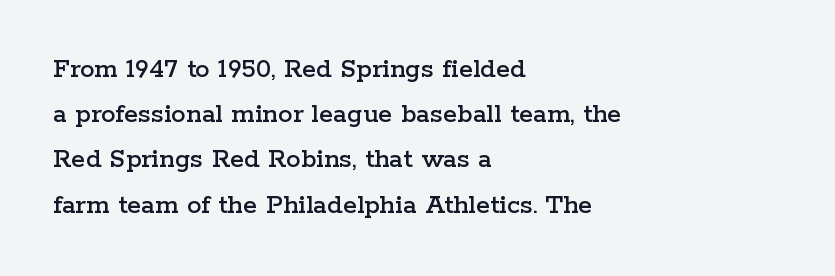
The image shows 29 px wide serif type, upright; set left-aligned, normal line spacing (1.56x), normal letter spacing, not underlined; low stroke contrast and a medium x-height.
